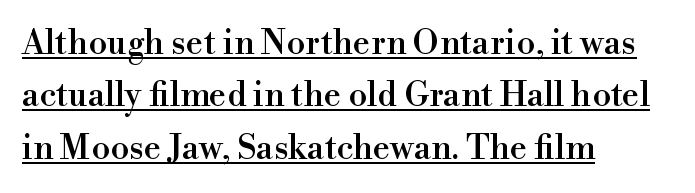
The glyphs are accompanied by a horizontal stroke just below them. The type is set solid horizontally, with unmodified tracking. You could not count columns in this text — the font is proportionally spaced. A roman cut, with each character standing at attention. Baseline-to-baseline distance is the conventional proportion of letter height. This rendering uses left alignment, leaving the right contour irregular.
